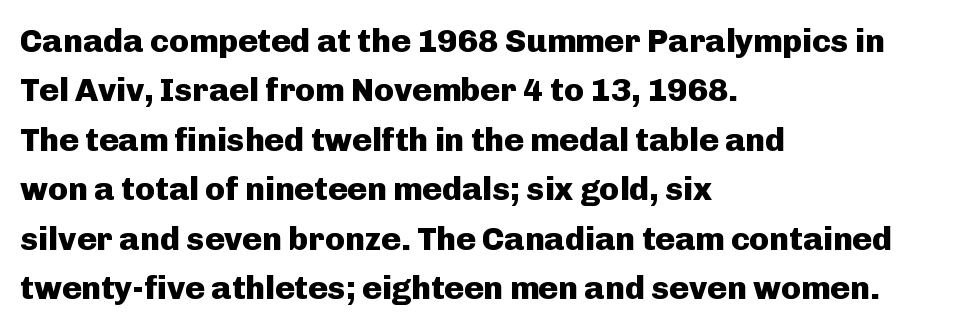
Q: Is the text bold? A: Yes.
Q: Is the text italic (slanted)? A: No, it is upright.
Q: Is the typeface a serif or a sans-serif typeface? A: Sans-serif.
Q: Is the text underlined? A: No.
Q: How is the paragraph aligned? A: Left-aligned.
Q: Is the spacing between letters normal or unusually wide? A: Normal.
Q: Is the spacing between lines tight, normal or loose? A: Normal.
Q: Width (condensed, normal, or wide)? A: Normal.
Q: Stroke contrast? A: Low.
Q: x-height? A: Medium.
Q: Monospaced? A: No.
